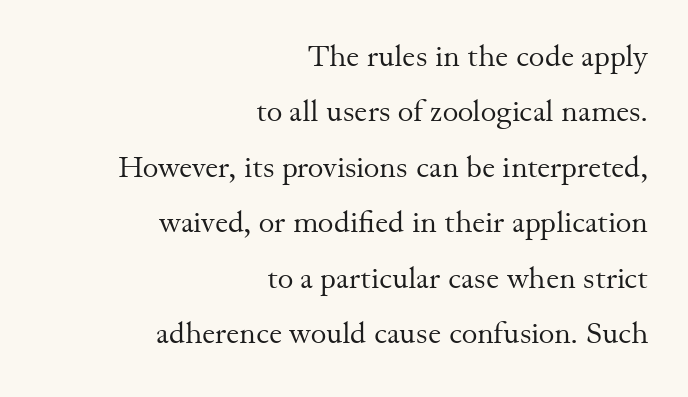
The image shows 30 px regular-weight serif type, upright; set right-aligned, line spacing 1.85x, normal letter spacing, not underlined; medium stroke contrast and a small x-height.
